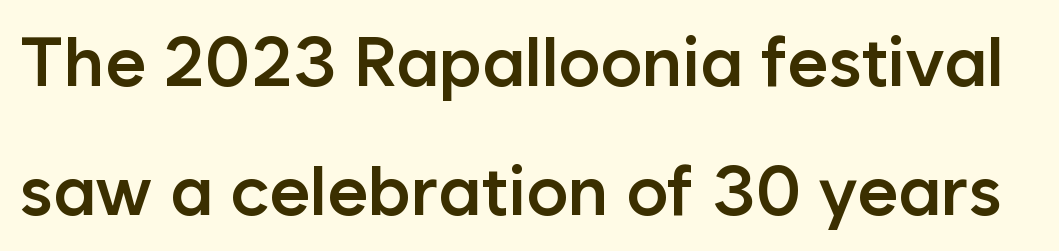
{"serif": "no", "italic": "no", "bold": "semi", "weight": "semibold", "width": "normal", "stroke_contrast": "low", "x_height": "medium", "monospaced": "no", "underline": "no", "line_spacing_ratio": 1.84, "letter_spacing": "normal", "letter_spacing_em": 0.0, "glyph_px": 70}
